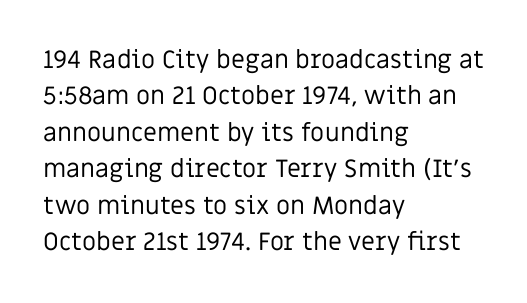
Q: Is the text bold? A: No.
Q: Is the text italic (slanted)? A: No, it is upright.
Q: Is the text underlined? A: No.
Q: How is the paragraph aligned? A: Left-aligned.
Q: Is the spacing between letters normal or unusually wide? A: Normal.
Q: Is the spacing between lines tight, normal or loose? A: Normal.
